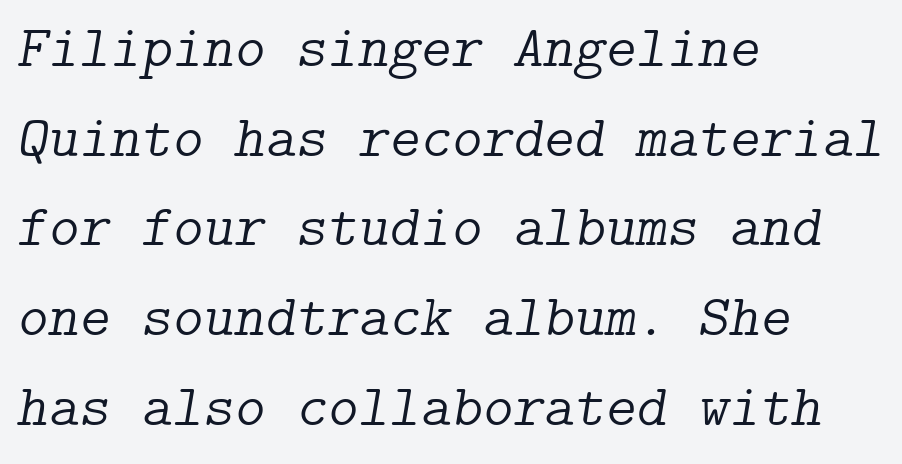
The image shows 59 px light serif type, italic (leaning right); set left-aligned, normal line spacing (1.52x), normal letter spacing, not underlined; low stroke contrast and a medium x-height.
